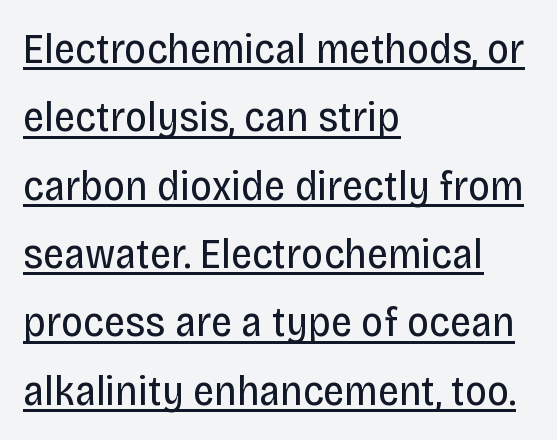
Q: Is the text bold? A: No.
Q: Is the text italic (slanted)? A: No, it is upright.
Q: Is the typeface a serif or a sans-serif typeface? A: Sans-serif.
Q: Is the text underlined? A: Yes.
Q: How is the paragraph aligned? A: Left-aligned.
Q: Is the spacing between letters normal or unusually wide? A: Normal.
Q: Is the spacing between lines tight, normal or loose? A: Normal.
Q: Width (condensed, normal, or wide)? A: Condensed.
Q: Stroke contrast? A: Low.
Q: x-height? A: Large.
Q: Monospaced? A: No.
